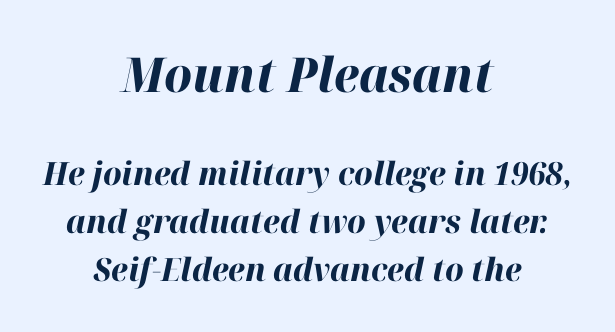
{"italic": "yes", "lean": "right", "slant_degrees": 12, "bold": "yes", "weight": "bold", "width": "normal", "stroke_contrast": "high", "x_height": "medium", "monospaced": "no", "underline": "no", "align": "center", "line_spacing": "normal", "line_spacing_ratio": 1.5, "letter_spacing": "normal", "letter_spacing_em": 0.0, "larger_block": "first", "size_ratio": 1.5, "glyph_px": 48}
